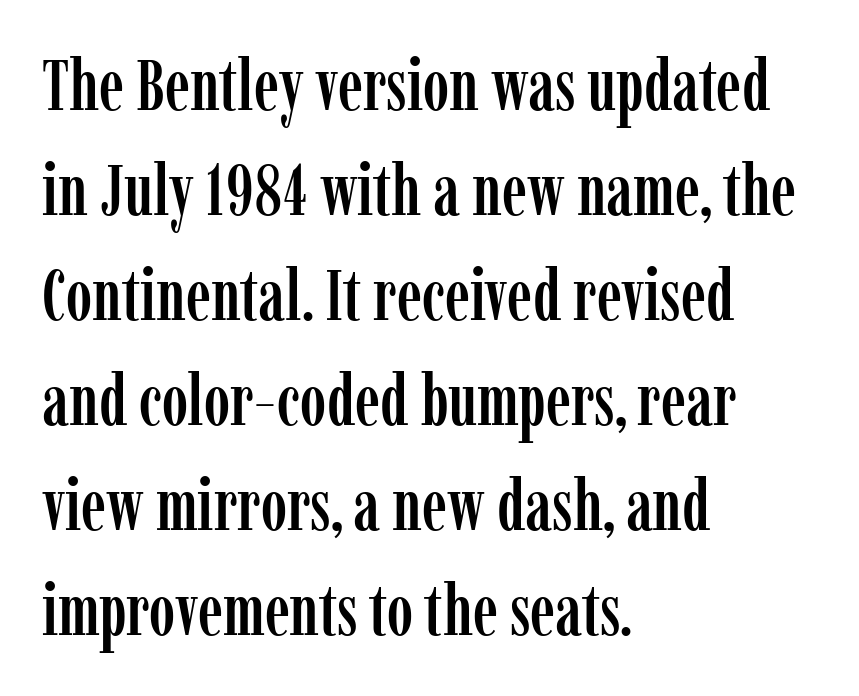
Q: Is the text italic (slanted)? A: No, it is upright.
Q: Is the typeface a serif or a sans-serif typeface? A: Serif.
Q: Is the text underlined? A: No.
Q: How is the paragraph aligned? A: Left-aligned.
Q: Is the spacing between letters normal or unusually wide? A: Normal.
Q: Is the spacing between lines tight, normal or loose? A: Normal.
Q: Width (condensed, normal, or wide)? A: Condensed.
Q: Stroke contrast? A: Low.
Q: x-height? A: Medium.
Q: Monospaced? A: No.
